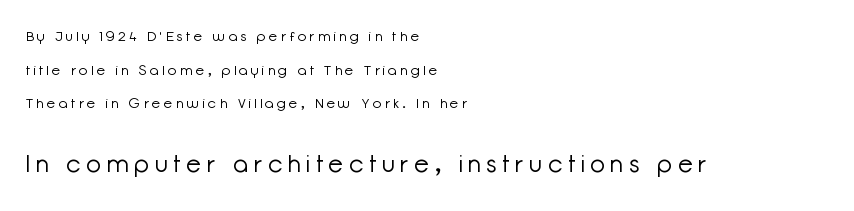
Notice how the passage keeps a crisp vertical edge on the left only. When letters stand straight like this, we call the style roman or upright. The passage shown is not bold in any degree. Which chunk is bigger? The second one — the bottom block dwarfs the top.
